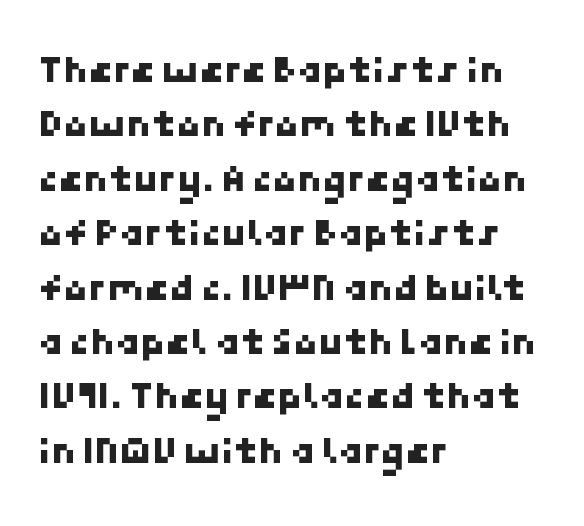
Q: Is the typeface a serif or a sans-serif typeface? A: Sans-serif.
Q: Is the text underlined? A: No.
Q: How is the paragraph aligned? A: Left-aligned.
Q: Is the spacing between letters normal or unusually wide? A: Normal.
Q: Is the spacing between lines tight, normal or loose? A: Normal.
Q: Width (condensed, normal, or wide)? A: Normal.
Q: Stroke contrast? A: Low.
Q: x-height? A: Medium.
